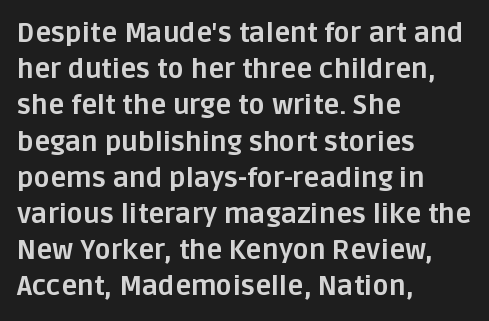
Q: Is the text bold? A: Yes.
Q: Is the text italic (slanted)? A: No, it is upright.
Q: Is the text underlined? A: No.
Q: How is the paragraph aligned? A: Left-aligned.
Q: Is the spacing between letters normal or unusually wide? A: Normal.
Q: Is the spacing between lines tight, normal or loose? A: Normal.
